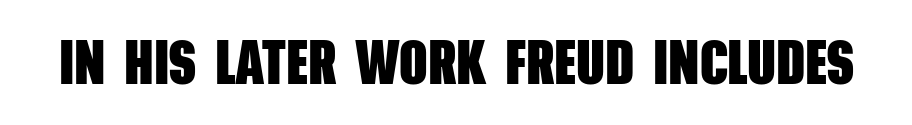
Think of a printed novel: that variable character pitch is what you see here. Look at the bottom of the vertical strokes: they stop flat, with no serifs. Honestly, there is no underline to notice here at all. In terms of letterspacing, this is plain default setting. Strokes here are thick enough to call this a true bold.
